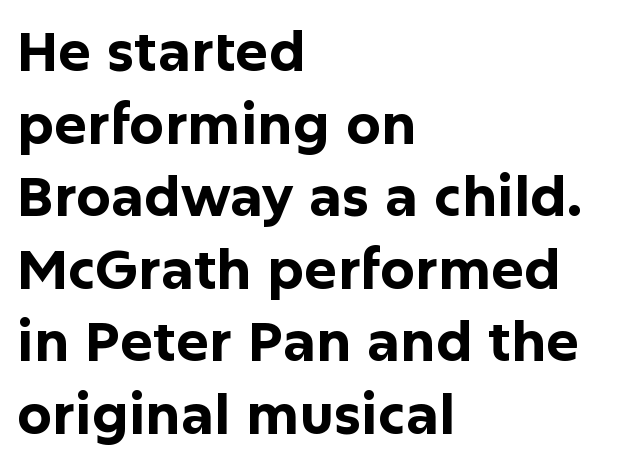
Q: Is the text bold? A: Yes.
Q: Is the text italic (slanted)? A: No, it is upright.
Q: Is the typeface a serif or a sans-serif typeface? A: Sans-serif.
Q: Is the text underlined? A: No.
Q: How is the paragraph aligned? A: Left-aligned.
Q: Is the spacing between letters normal or unusually wide? A: Normal.
Q: Is the spacing between lines tight, normal or loose? A: Normal.
Q: Width (condensed, normal, or wide)? A: Normal.
Q: Stroke contrast? A: Low.
Q: x-height? A: Medium.
Q: Monospaced? A: No.
